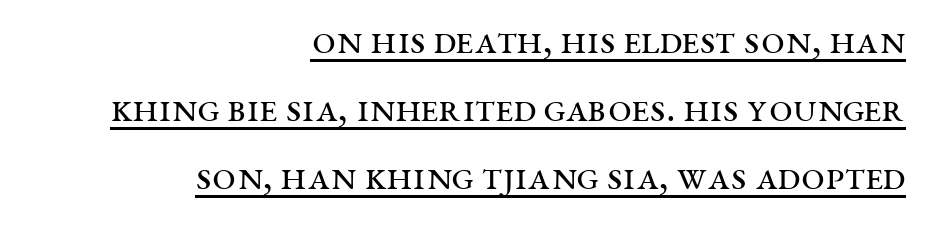
Q: Is the text bold? A: No.
Q: Is the text italic (slanted)? A: No, it is upright.
Q: Is the typeface a serif or a sans-serif typeface? A: Serif.
Q: Is the text underlined? A: Yes.
Q: How is the paragraph aligned? A: Right-aligned.
Q: Is the spacing between letters normal or unusually wide? A: Normal.
Q: Is the spacing between lines tight, normal or loose? A: Normal.
Q: Width (condensed, normal, or wide)? A: Wide.
Q: Stroke contrast? A: Medium.
Q: x-height? A: Large.
Q: Monospaced? A: No.
